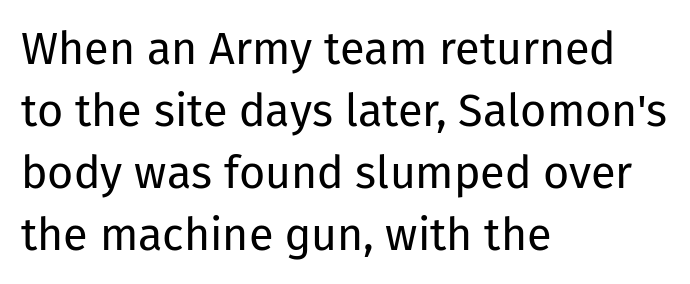
Here the designer chose a conventional face with non-uniform glyph widths. Vertical strokes here are truly vertical. Regular leading. Layout note: lines flush left. Stem width sits at or under what a default text font uses.
